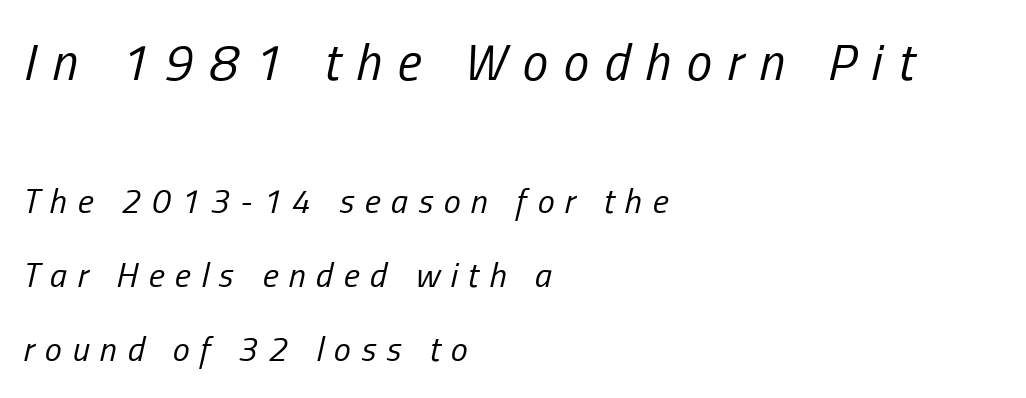
Type without underlining. Summary of weight: not heavy and not bold. The passage is arranged the way most books set body copy — flush left. Would a proofreader flag this as italicized? Yes. The rendering uses natural spacing where letterforms have individual widths. Which chunk is bigger? The first one — the top block dwarfs the bottom.
